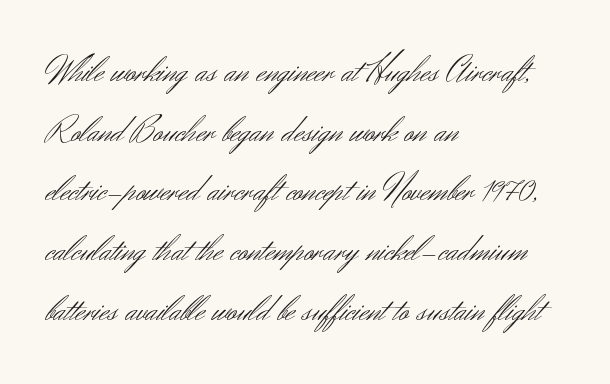
{"serif": "no", "bold": "no", "weight": "light", "width": "normal", "stroke_contrast": "medium", "x_height": "small", "monospaced": "no", "underline": "no", "align": "left", "line_spacing": "normal", "line_spacing_ratio": 1.57, "letter_spacing": "normal", "letter_spacing_em": 0.0, "glyph_px": 38}
